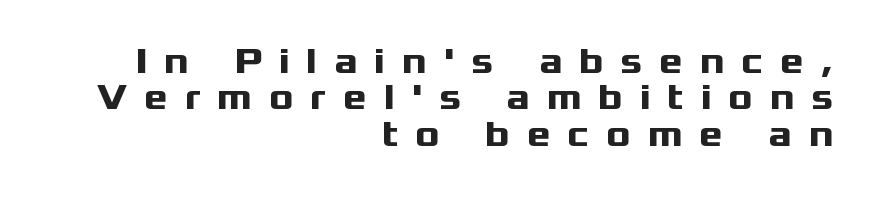
The image shows 36 px heavy, wide sans-serif type, upright; set right-aligned, tight line spacing (1.01x), unusually wide letter spacing (+0.47 em), not underlined; medium stroke contrast and a medium x-height.
